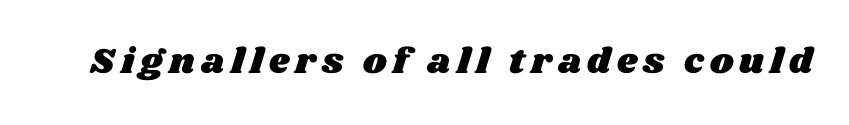
Q: Is the text underlined? A: No.
Q: Width (condensed, normal, or wide)? A: Wide.
Q: Stroke contrast? A: Medium.
Q: x-height? A: Large.
Q: Monospaced? A: No.
